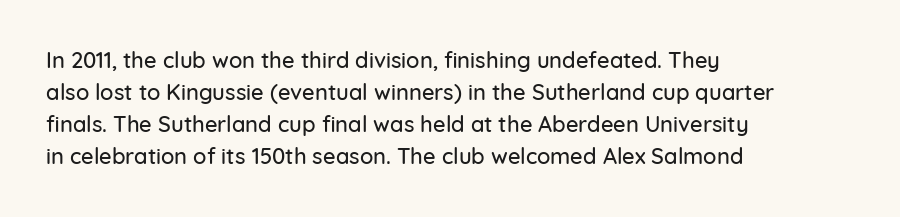
The image shows 22 px text type, upright; set left-aligned, normal line spacing (1.46x), normal letter spacing, not underlined.
